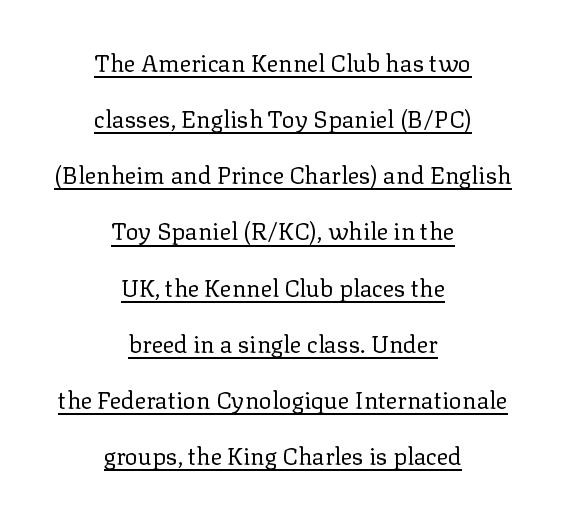
The image shows 24 px text type, upright; set centered, loose line spacing (2.34x), normal letter spacing, underlined.
